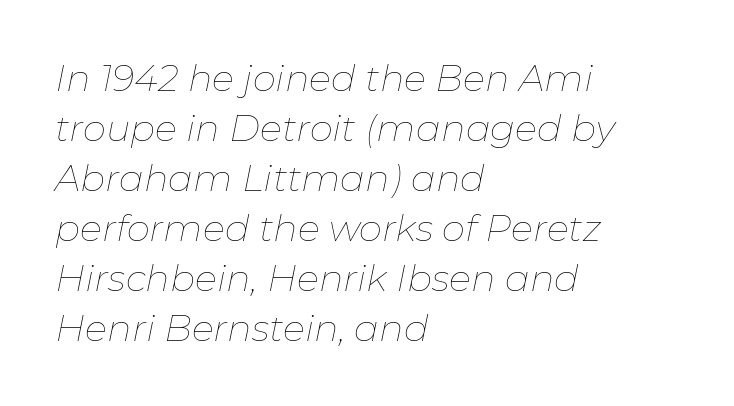
The designer left line spacing at the default. Stroke thickness stays within the range of a standard reading face or lighter. Words appear dense and cohesive because spacing is normal. Typeset ragged right — the left edge is the straight one.
